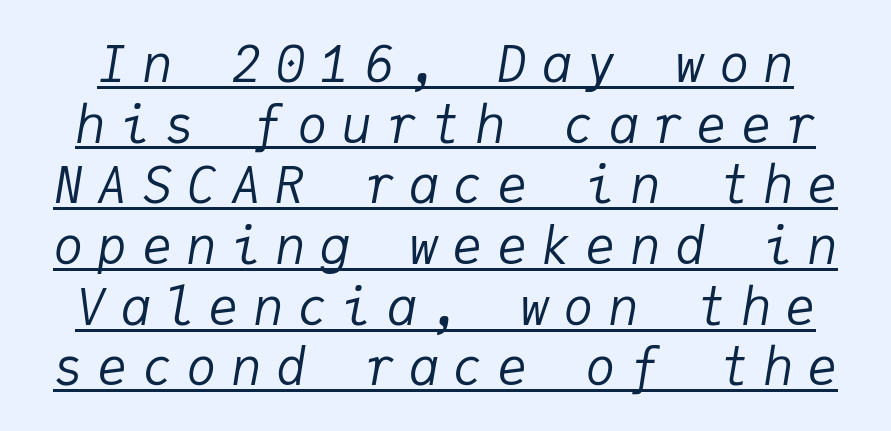
The image shows 51 px regular-weight type, italic (leaning right), monospaced; set line spacing 1.19x, unusually wide letter spacing (+0.27 em), underlined; low stroke contrast and a medium x-height.
